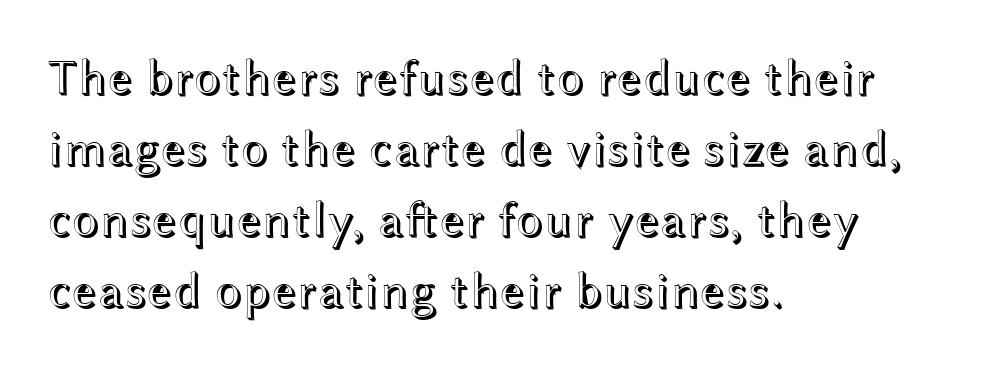
The image shows 50 px wide type, upright; set left-aligned, normal line spacing (1.42x), normal letter spacing, not underlined; a medium x-height.
